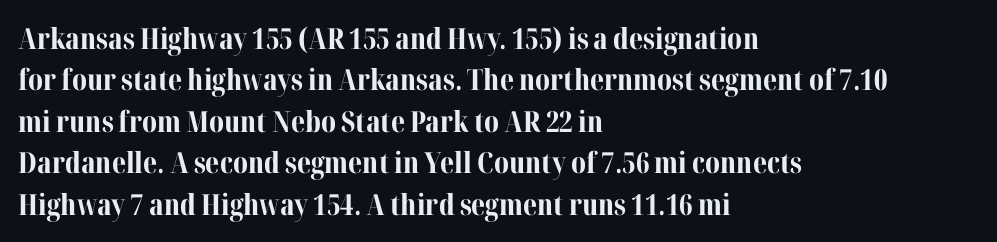
This sample uses a serif face. The line texture is even and compact thanks to regular tracking. Only glyphs here, with clear space below each row. This sample keeps an unexceptional amount of space between lines.
